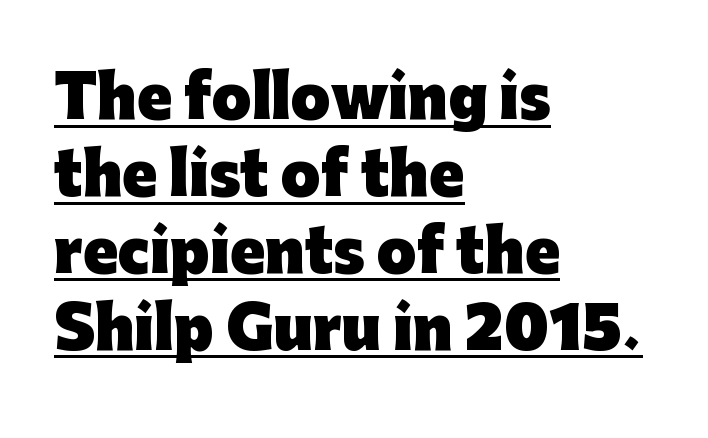
The lettering stays uniformly vertical, giving the passage a roman look. The letters carry no serifs — their stems end cleanly without finishing strokes. You'd pick this weight for a headline — it's a proper bold. This rendering leaves character spacing at its baseline value. Casual observation: everything's shoved over to the left.
